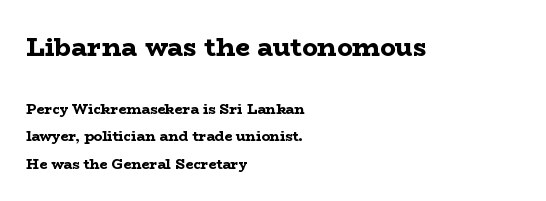
Q: Is the text bold? A: Yes.
Q: Is the text italic (slanted)? A: No, it is upright.
Q: Is the text underlined? A: No.
Q: How is the paragraph aligned? A: Left-aligned.
Q: Is the spacing between letters normal or unusually wide? A: Normal.
Q: Is the spacing between lines tight, normal or loose? A: Loose.
Q: Which block of text is set in a larger size, the first (top) or the second (bottom)? A: The first (top) one.
